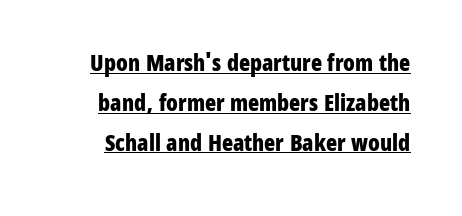
The image shows 23 px bold type, upright; set line spacing 1.73x, normal letter spacing, underlined.
